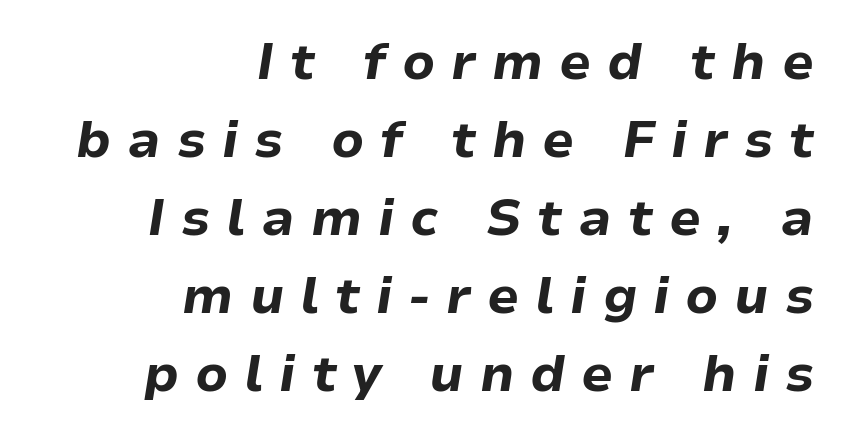
Q: Is the text bold? A: Yes.
Q: Is the text italic (slanted)? A: Yes, it leans right by about 9 degrees.
Q: Is the text underlined? A: No.
Q: How is the paragraph aligned? A: Right-aligned.
Q: Is the spacing between letters normal or unusually wide? A: Unusually wide.
Q: Is the spacing between lines tight, normal or loose? A: Normal.
Q: Width (condensed, normal, or wide)? A: Normal.
Q: Stroke contrast? A: Low.
Q: x-height? A: Medium.
Q: Monospaced? A: No.
